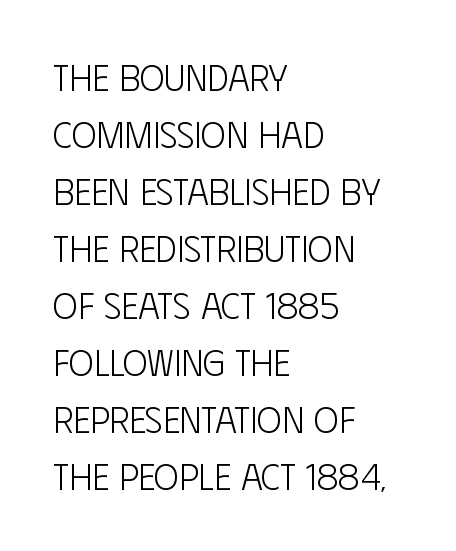
{"serif": "no", "italic": "no", "bold": "no", "weight": "light", "width": "condensed", "stroke_contrast": "low", "x_height": "large", "monospaced": "no", "underline": "no", "align": "left", "line_spacing": "normal", "line_spacing_ratio": 1.54, "letter_spacing": "normal", "letter_spacing_em": 0.0, "glyph_px": 37}
